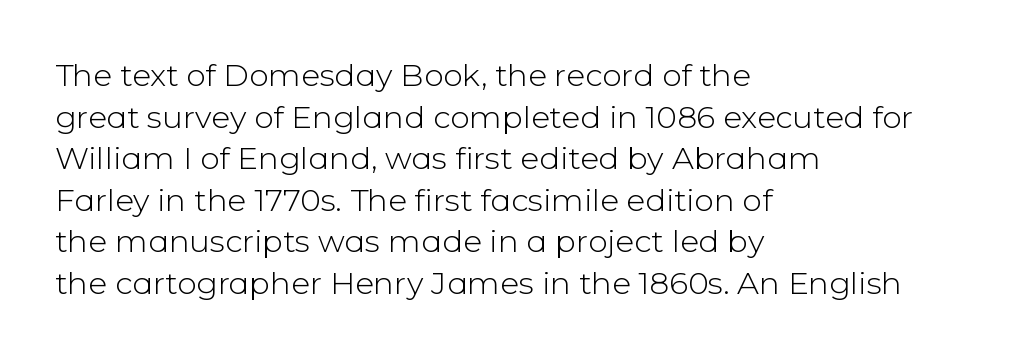
{"serif": "no", "italic": "no", "bold": "no", "weight": "light", "width": "normal", "stroke_contrast": "low", "x_height": "medium", "monospaced": "no", "underline": "no", "align": "left", "line_spacing": "normal", "line_spacing_ratio": 1.34, "letter_spacing": "normal", "letter_spacing_em": 0.0, "glyph_px": 31}
